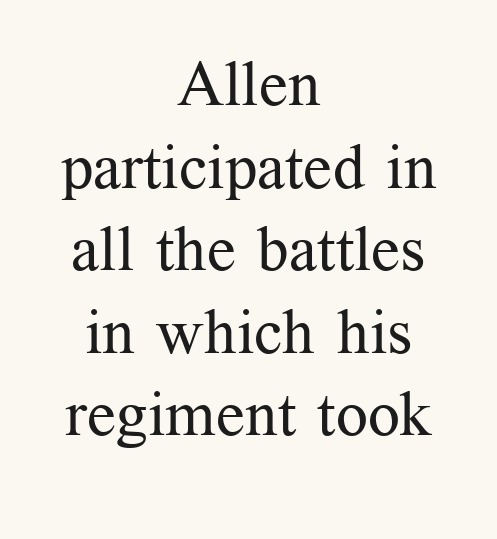
The image shows 63 px regular-weight serif type, upright; set centered, normal line spacing (1.31x), normal letter spacing, not underlined; medium stroke contrast and a medium x-height.
